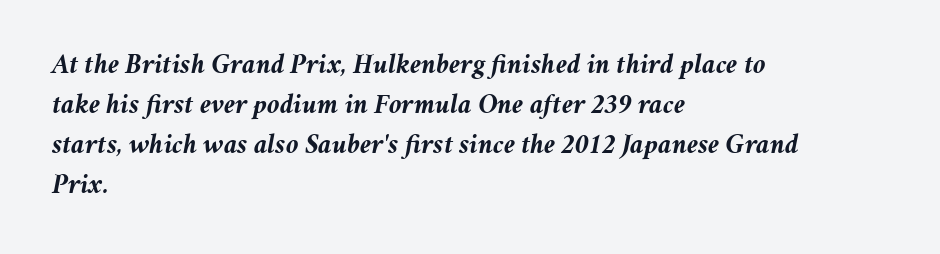
{"italic": "yes", "lean": "right", "slant_degrees": 11, "bold": "yes", "weight": "semibold", "width": "normal", "stroke_contrast": "medium", "x_height": "medium", "monospaced": "no", "underline": "no", "align": "left", "line_spacing": "normal", "line_spacing_ratio": 1.43, "letter_spacing": "normal", "letter_spacing_em": 0.0, "glyph_px": 28}
